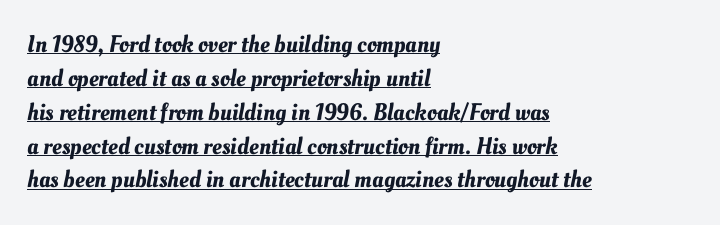
The letterforms sit shoulder to shoulder at normal distance. Horizontally, the lines are justified to the leading edge only. Whoever set this chose a conventional vertical rhythm. The specimen includes a rule beneath the text block's lines.
